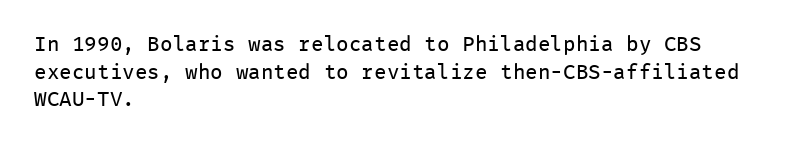
The image shows 21 px text type, upright; set left-aligned, normal line spacing (1.32x), normal letter spacing, not underlined.
